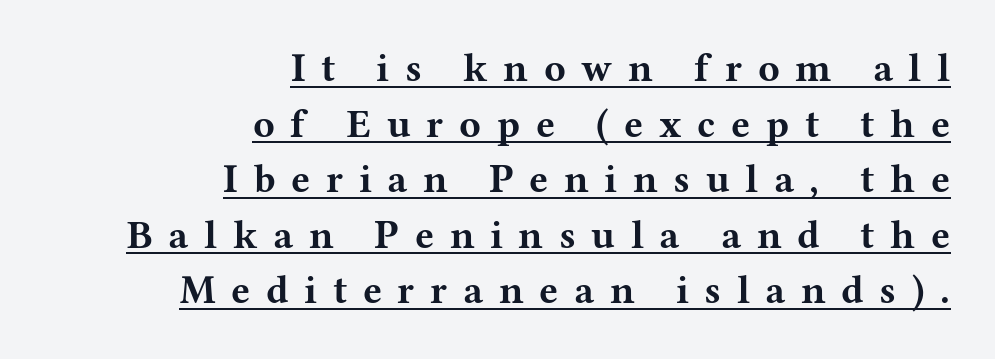
Q: Is the text bold? A: Yes.
Q: Is the text italic (slanted)? A: No, it is upright.
Q: Is the typeface a serif or a sans-serif typeface? A: Serif.
Q: Is the text underlined? A: Yes.
Q: How is the paragraph aligned? A: Right-aligned.
Q: Is the spacing between letters normal or unusually wide? A: Unusually wide.
Q: Is the spacing between lines tight, normal or loose? A: Normal.
Q: Width (condensed, normal, or wide)? A: Wide.
Q: Stroke contrast? A: Medium.
Q: x-height? A: Medium.
Q: Monospaced? A: No.
